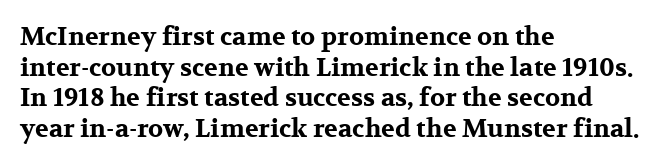
{"italic": "no", "bold": "yes", "underline": "no", "align": "left", "line_spacing_ratio": 1.23, "letter_spacing": "normal", "letter_spacing_em": 0.0, "glyph_px": 25}
